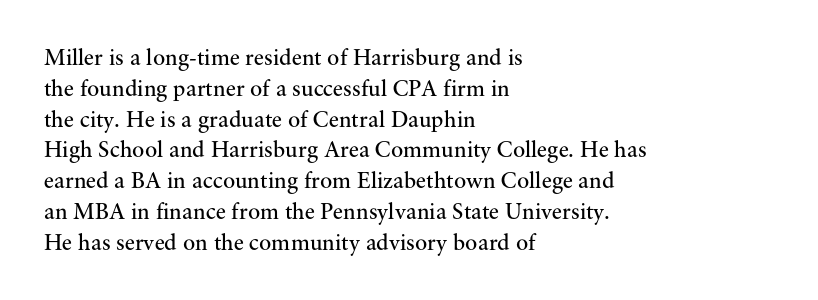
Q: Is the text bold? A: No.
Q: Is the text italic (slanted)? A: No, it is upright.
Q: Is the text underlined? A: No.
Q: How is the paragraph aligned? A: Left-aligned.
Q: Is the spacing between letters normal or unusually wide? A: Normal.
Q: Is the spacing between lines tight, normal or loose? A: Normal.
